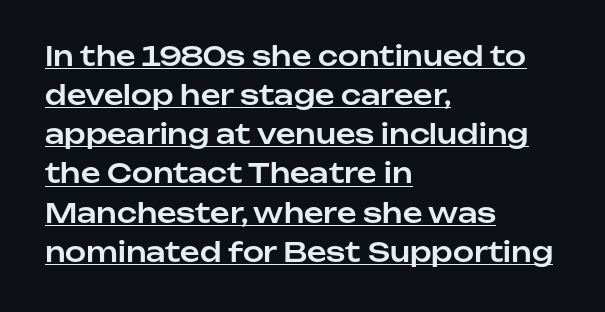
The image shows 27 px text type, upright; set left-aligned, normal line spacing (1.45x), normal letter spacing, underlined.
